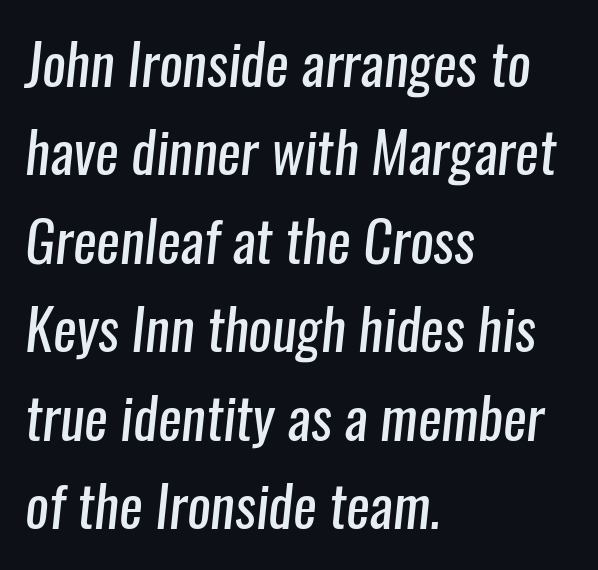
{"serif": "no", "bold": "no", "weight": "regular", "width": "condensed", "stroke_contrast": "low", "x_height": "medium", "monospaced": "no", "underline": "no", "align": "left", "line_spacing": "normal", "line_spacing_ratio": 1.58, "letter_spacing": "normal", "letter_spacing_em": 0.0, "glyph_px": 56}
